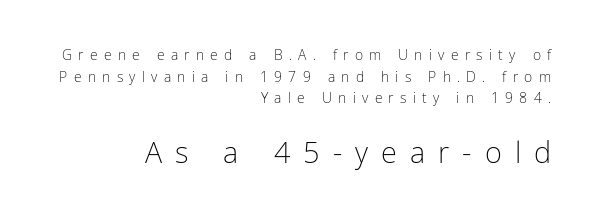
Block two is the big one; block one sits smaller above it. Bold? No — there's no thickening of the strokes. Observe the absence of serifs on each vertical stroke in this sample. Tall strokes in this sample are plumb rather than angled. Line ends are locked; line starts wander. The letters advance in unequal steps, a hallmark of proportional type.
